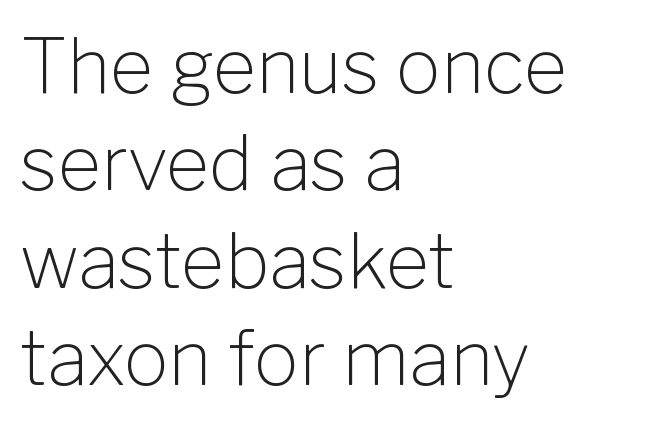
The letters carry no serifs — their stems end cleanly without finishing strokes. Does the leading feel generous? No, just average. Posture: vertical. The weight tops out at a normal text grade. The face used here is proportionally spaced, like ordinary book or web type.
